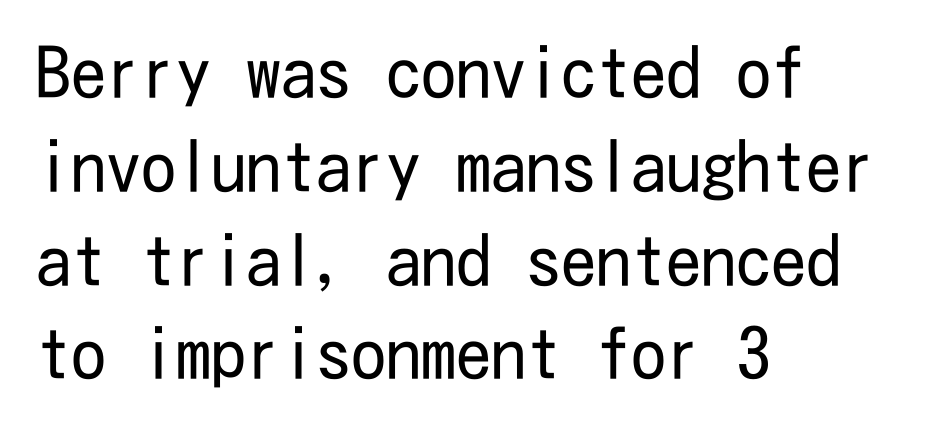
Q: Is the text bold? A: No.
Q: Is the text italic (slanted)? A: No, it is upright.
Q: Is the typeface a serif or a sans-serif typeface? A: Sans-serif.
Q: Is the text underlined? A: No.
Q: How is the paragraph aligned? A: Left-aligned.
Q: Is the spacing between letters normal or unusually wide? A: Normal.
Q: Is the spacing between lines tight, normal or loose? A: Normal.
Q: Width (condensed, normal, or wide)? A: Condensed.
Q: Stroke contrast? A: Low.
Q: x-height? A: Medium.
